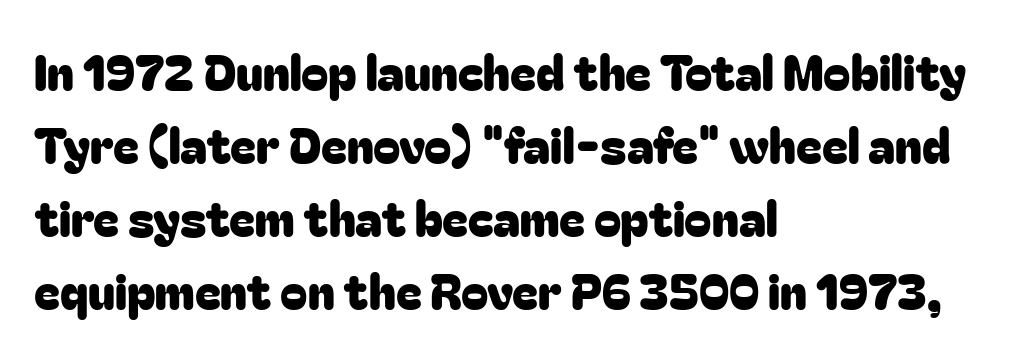
{"serif": "no", "italic": "no", "width": "normal", "stroke_contrast": "low", "x_height": "medium", "monospaced": "no", "underline": "no", "align": "left", "line_spacing": "normal", "line_spacing_ratio": 1.49, "letter_spacing": "normal", "letter_spacing_em": 0.0, "glyph_px": 49}
